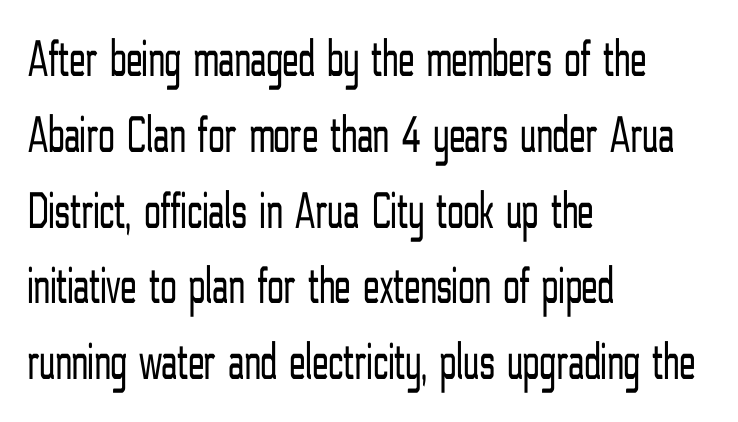
Q: Is the text bold? A: No.
Q: Is the text italic (slanted)? A: No, it is upright.
Q: Is the typeface a serif or a sans-serif typeface? A: Sans-serif.
Q: Is the text underlined? A: No.
Q: How is the paragraph aligned? A: Left-aligned.
Q: Is the spacing between letters normal or unusually wide? A: Normal.
Q: Is the spacing between lines tight, normal or loose? A: Normal.
Q: Width (condensed, normal, or wide)? A: Condensed.
Q: Stroke contrast? A: Low.
Q: x-height? A: Medium.
Q: Monospaced? A: No.
